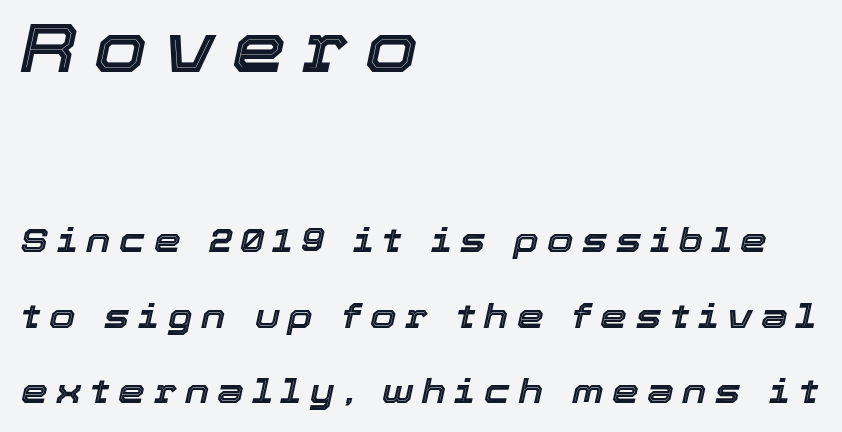
Q: Is the text italic (slanted)? A: Yes, it leans right by about 12 degrees.
Q: Is the text underlined? A: No.
Q: How is the paragraph aligned? A: Left-aligned.
Q: Is the spacing between letters normal or unusually wide? A: Unusually wide.
Q: Is the spacing between lines tight, normal or loose? A: Loose.
Q: Which block of text is set in a larger size, the first (top) or the second (bottom)? A: The first (top) one.
Q: Width (condensed, normal, or wide)? A: Normal.
Q: x-height? A: Medium.
Q: Monospaced? A: No.
